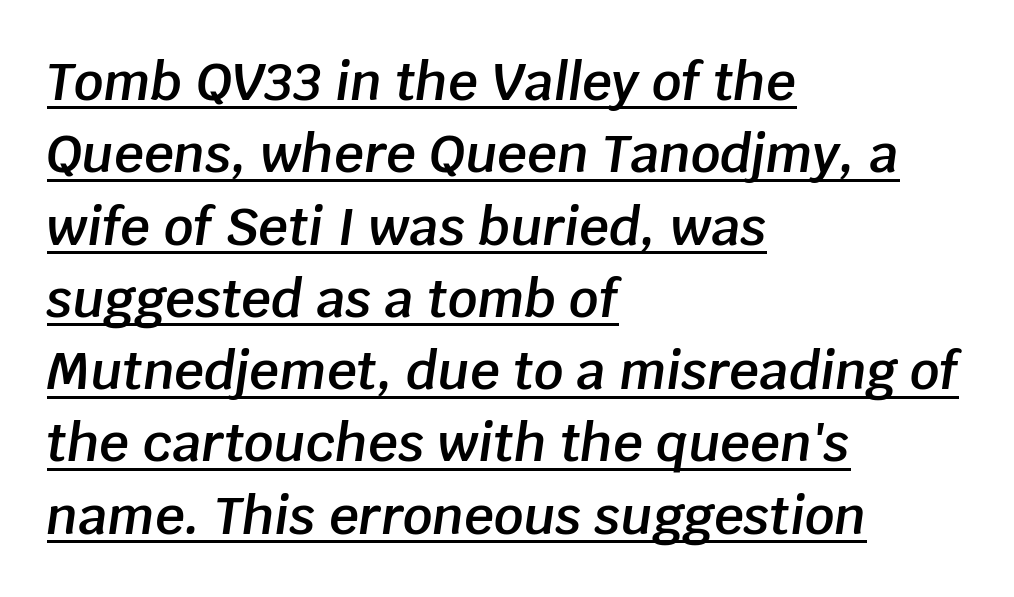
Observe the lean: these are italic letterforms. The line-height multiplier appears to be the usual default. Nothing unusual about the tracking: characters are spaced as the font intends. These lines stack with their left ends in a neat column.
